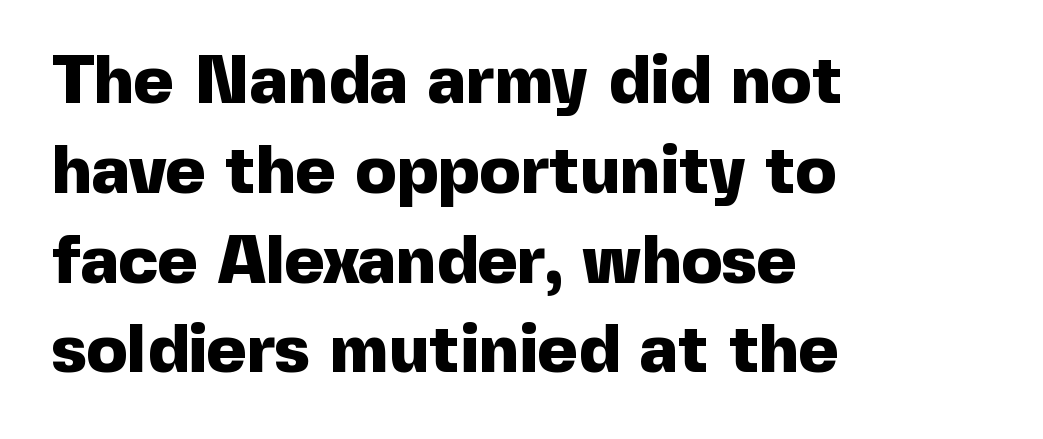
Are there feet on the stems? There aren't — it's a sans. Do the characters align in a grid? No, the font is proportional. Line beginnings align vertically; line endings do not. You could call the tracking neutral — neither tight nor loose.
